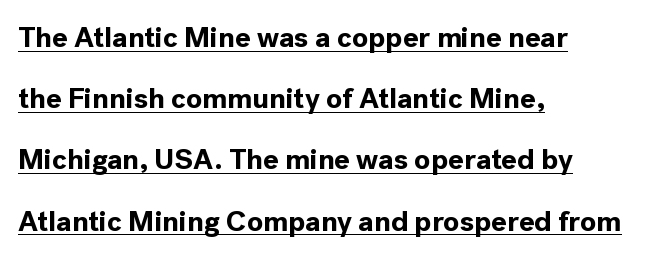
{"serif": "no", "italic": "no", "bold": "yes", "weight": "bold", "width": "normal", "x_height": "medium", "monospaced": "no", "underline": "yes", "align": "left", "line_spacing": "loose", "line_spacing_ratio": 2.11, "letter_spacing": "normal", "letter_spacing_em": 0.0, "glyph_px": 29}
